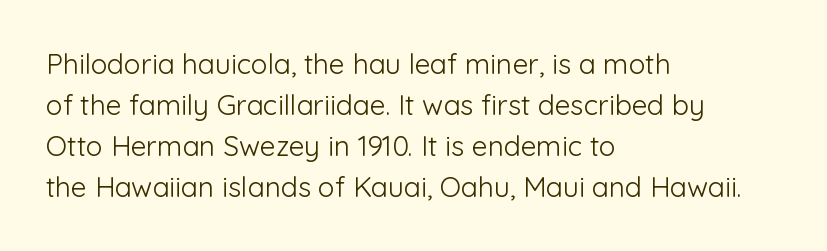
Q: Is the text bold? A: No.
Q: Is the text italic (slanted)? A: No, it is upright.
Q: Is the typeface a serif or a sans-serif typeface? A: Sans-serif.
Q: Is the text underlined? A: No.
Q: How is the paragraph aligned? A: Left-aligned.
Q: Is the spacing between letters normal or unusually wide? A: Normal.
Q: Is the spacing between lines tight, normal or loose? A: Normal.
Q: Width (condensed, normal, or wide)? A: Normal.
Q: Stroke contrast? A: Low.
Q: x-height? A: Medium.
Q: Monospaced? A: No.
